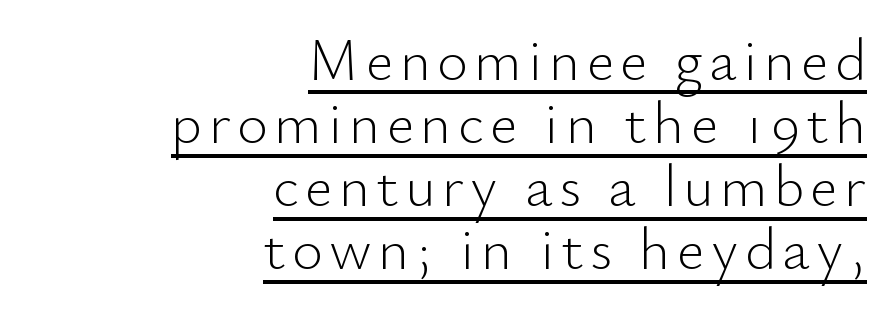
Does the lettering tilt? It doesn't — this is upright. The glyphs are accompanied by a horizontal stroke just below them. Weight: regular or lighter. This sample uses a sans-serif face.
